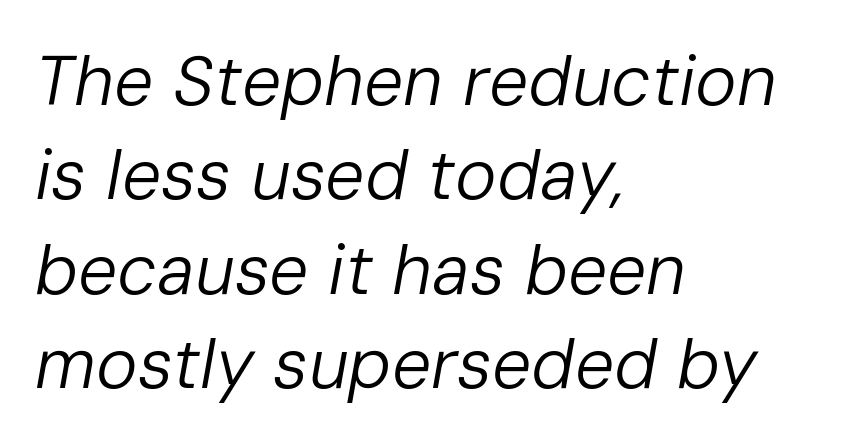
The rag falls on the right side of this text block. These lines keep a tight, regular rhythm from letter to letter. Clear beneath every line of the passage. The face looks like a standard text weight, possibly lighter. The vertical gap from one line to the next is medium.
